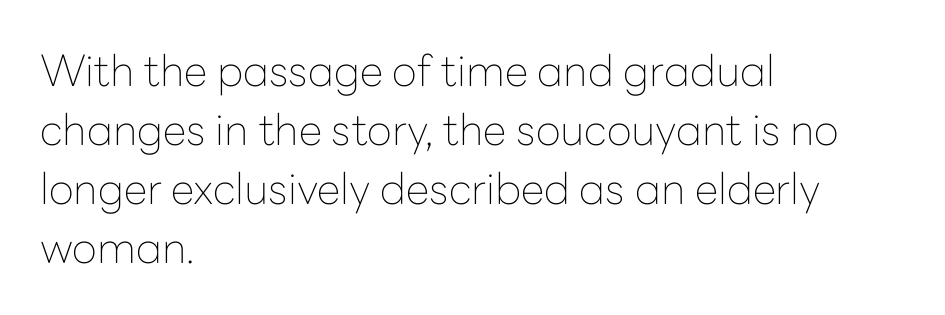
{"serif": "no", "italic": "no", "bold": "no", "weight": "thin", "width": "normal", "stroke_contrast": "low", "x_height": "medium", "monospaced": "no", "underline": "no", "align": "left", "line_spacing": "normal", "line_spacing_ratio": 1.37, "letter_spacing": "normal", "letter_spacing_em": 0.0, "glyph_px": 43}
